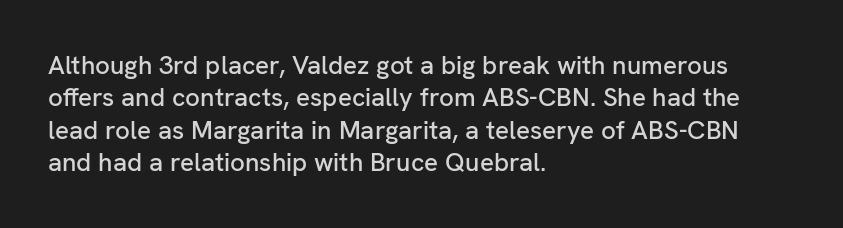
{"italic": "no", "underline": "no", "align": "left", "line_spacing": "normal", "line_spacing_ratio": 1.25, "letter_spacing": "normal", "letter_spacing_em": 0.0, "glyph_px": 26}
